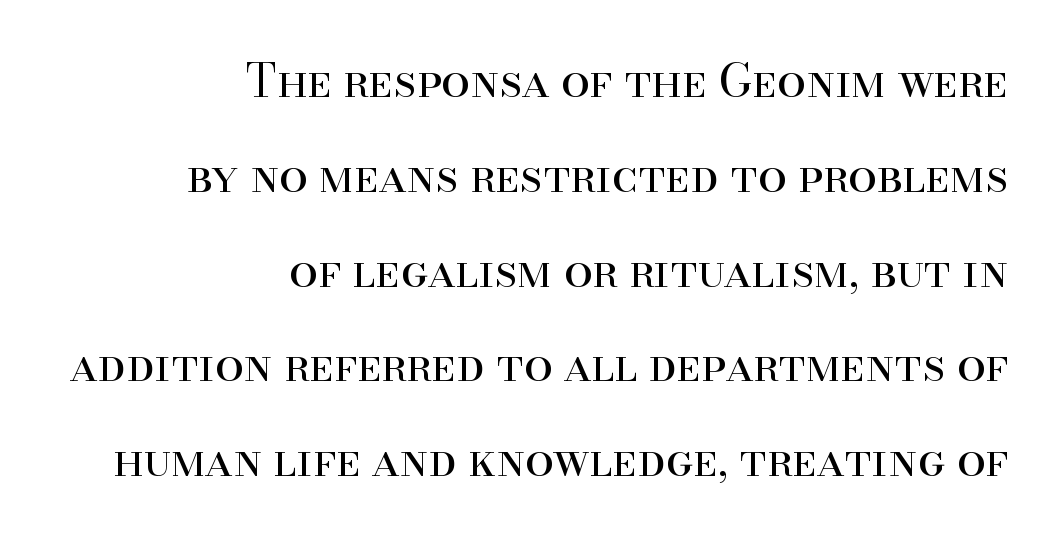
Character widths vary here, with narrow letters taking less room than wide ones. Unlike a clean sans, this face finishes its strokes with serifs. The typography opts for an upright posture over an oblique one. A quiet, ordinary-to-light weight characterises the typeface. Glance below the letters and you will spot only blank space.
